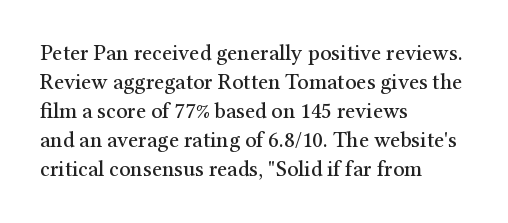
The image shows 22 px text type, upright; set left-aligned, normal line spacing (1.32x), normal letter spacing, not underlined.
